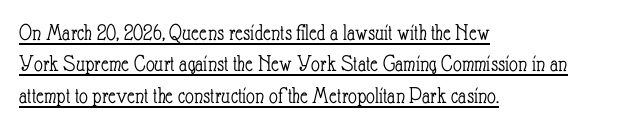
{"italic": "no", "bold": "no", "underline": "yes", "align": "left", "line_spacing": "normal", "line_spacing_ratio": 1.31, "letter_spacing": "normal", "letter_spacing_em": 0.0, "glyph_px": 24}
